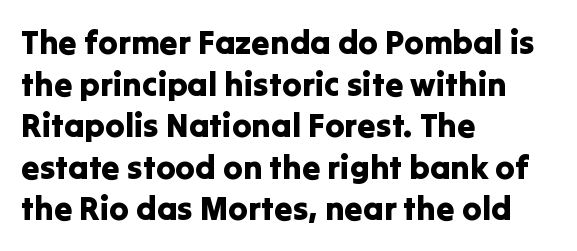
The image shows 33 px sans-serif type, upright; set left-aligned, normal line spacing (1.26x), normal letter spacing, not underlined; low stroke contrast and a medium x-height.
